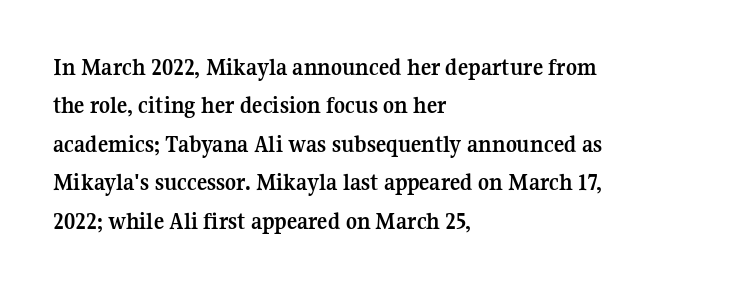
{"italic": "no", "bold": "yes", "underline": "no", "align": "left", "line_spacing": "normal", "line_spacing_ratio": 1.6, "letter_spacing": "normal", "letter_spacing_em": 0.0, "glyph_px": 24}
